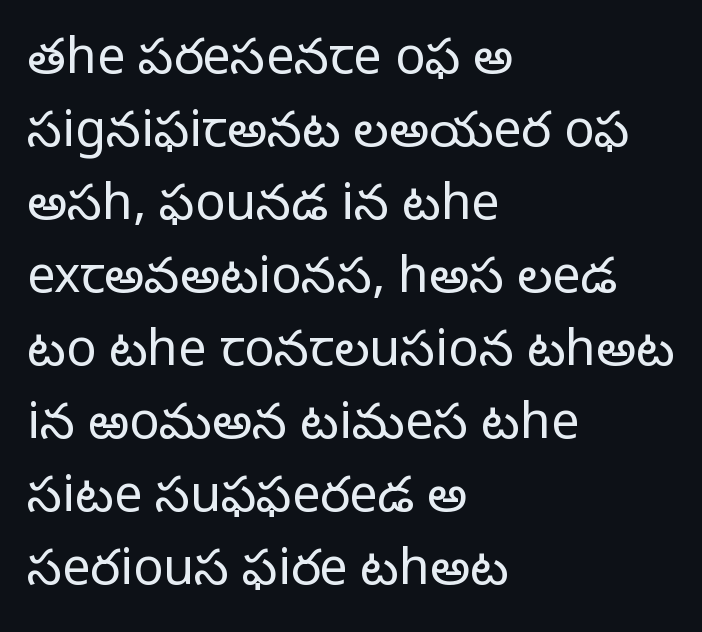
{"serif": "no", "italic": "no", "bold": "no", "weight": "light", "width": "normal", "stroke_contrast": "low", "x_height": "medium", "monospaced": "no", "underline": "no", "align": "left", "line_spacing": "normal", "line_spacing_ratio": 1.46, "letter_spacing": "normal", "letter_spacing_em": 0.0, "glyph_px": 50}
